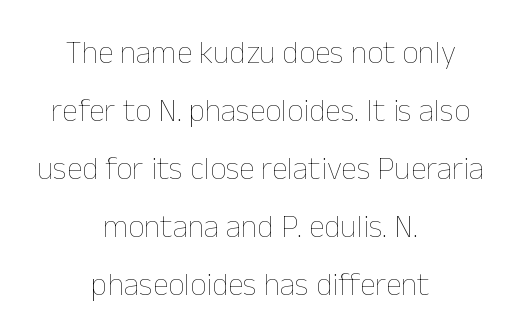
{"italic": "no", "bold": "no", "weight": "thin", "width": "normal", "stroke_contrast": "low", "x_height": "medium", "monospaced": "no", "underline": "no", "align": "center", "line_spacing_ratio": 1.81, "letter_spacing": "normal", "letter_spacing_em": 0.0, "glyph_px": 32}
